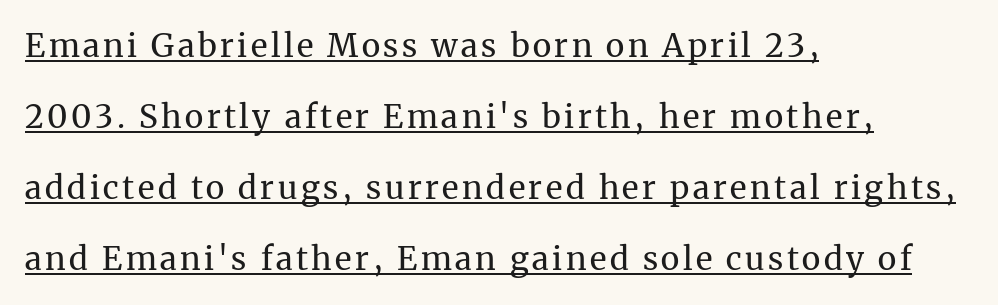
Q: Is the text bold? A: No.
Q: Is the text italic (slanted)? A: No, it is upright.
Q: Is the typeface a serif or a sans-serif typeface? A: Serif.
Q: Is the text underlined? A: Yes.
Q: How is the paragraph aligned? A: Left-aligned.
Q: Is the spacing between lines tight, normal or loose? A: Loose.
Q: Width (condensed, normal, or wide)? A: Normal.
Q: Stroke contrast? A: Medium.
Q: x-height? A: Medium.
Q: Monospaced? A: No.
